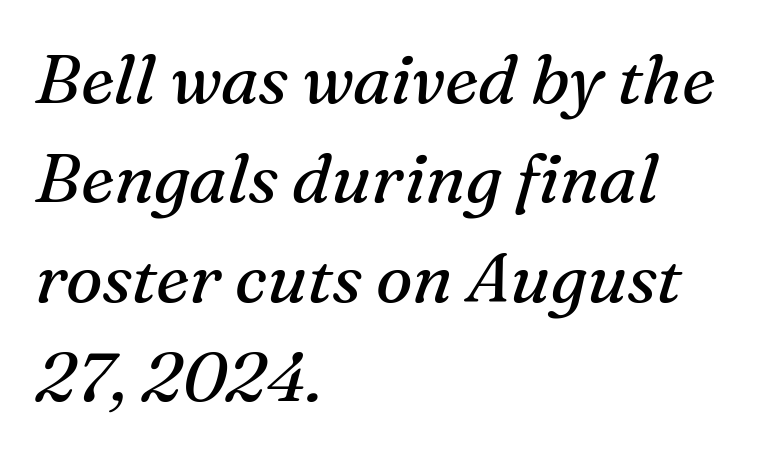
Leading matches the norm, producing a regular column. The type is set solid horizontally, with unmodified tracking. Designer's note — italics engaged. The strokes are not fattened; the text isn't bold.
